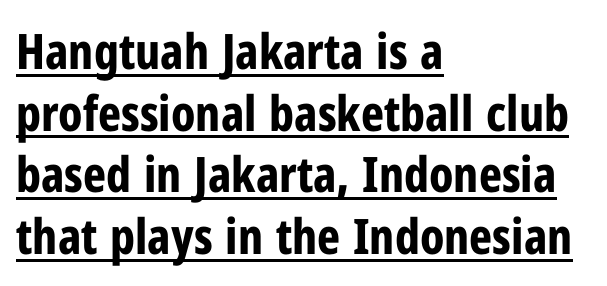
The image shows 49 px bold, condensed sans-serif type, upright; set left-aligned, normal line spacing (1.26x), normal letter spacing, underlined; low stroke contrast and a medium x-height.
